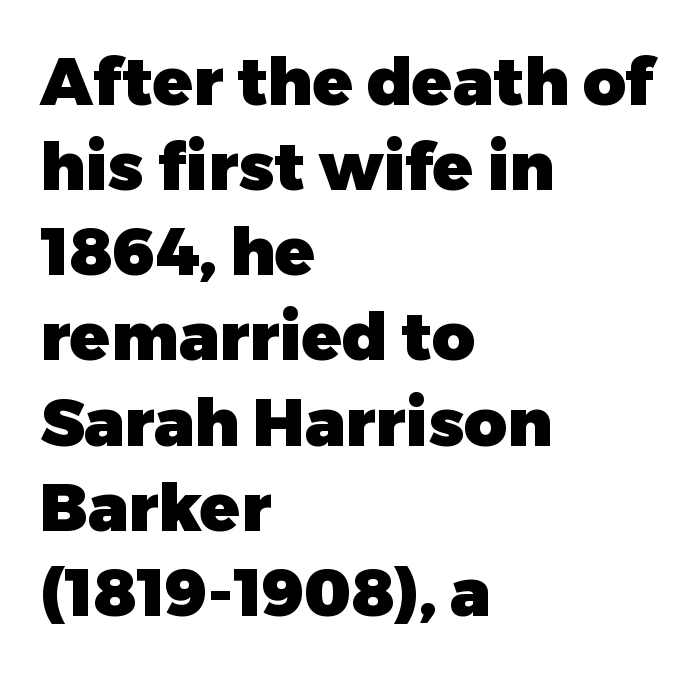
The image shows 66 px heavy sans-serif type, upright; set left-aligned, normal line spacing (1.29x), normal letter spacing, not underlined; low stroke contrast and a medium x-height.
